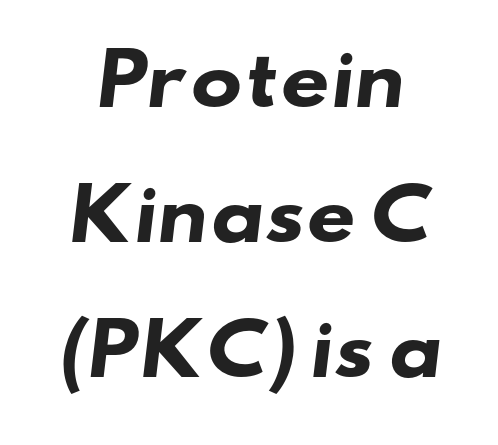
The image shows 69 px heavy, wide sans-serif type; set loose line spacing (1.96x), normal letter spacing, not underlined; low stroke contrast and a small x-height.
